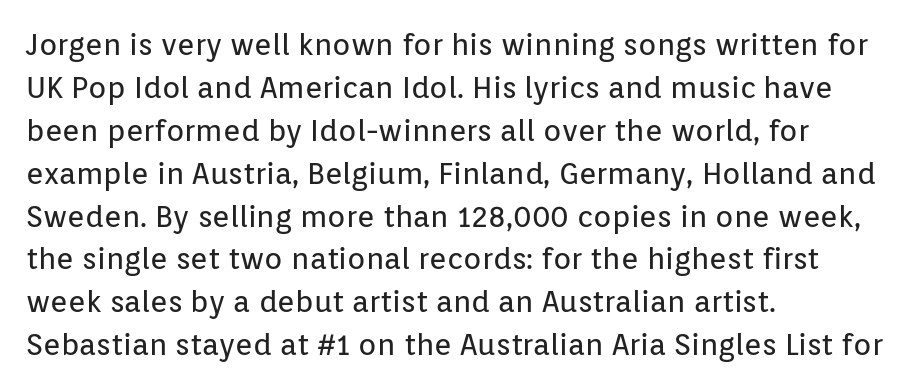
The image shows 30 px regular-weight sans-serif type, upright; set left-aligned, normal line spacing (1.43x), normal letter spacing, not underlined; low stroke contrast and a medium x-height.
